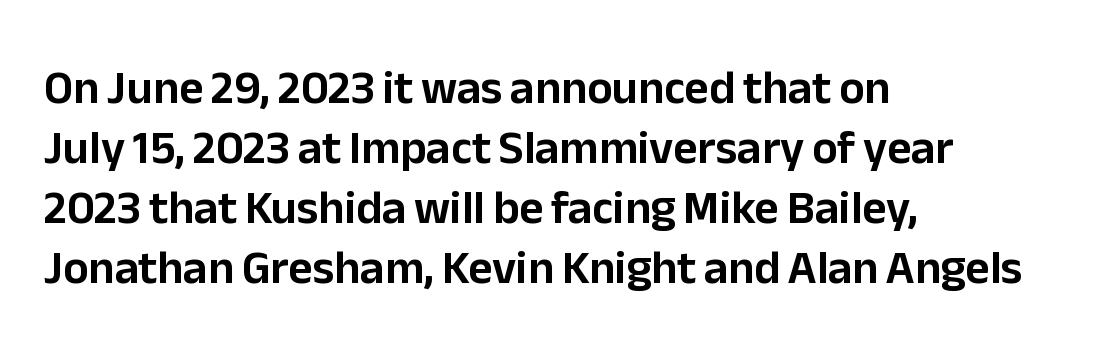
Q: Is the text italic (slanted)? A: No, it is upright.
Q: Is the typeface a serif or a sans-serif typeface? A: Sans-serif.
Q: Is the text underlined? A: No.
Q: How is the paragraph aligned? A: Left-aligned.
Q: Is the spacing between letters normal or unusually wide? A: Normal.
Q: Is the spacing between lines tight, normal or loose? A: Normal.
Q: Width (condensed, normal, or wide)? A: Normal.
Q: Stroke contrast? A: Low.
Q: x-height? A: Medium.
Q: Monospaced? A: No.
